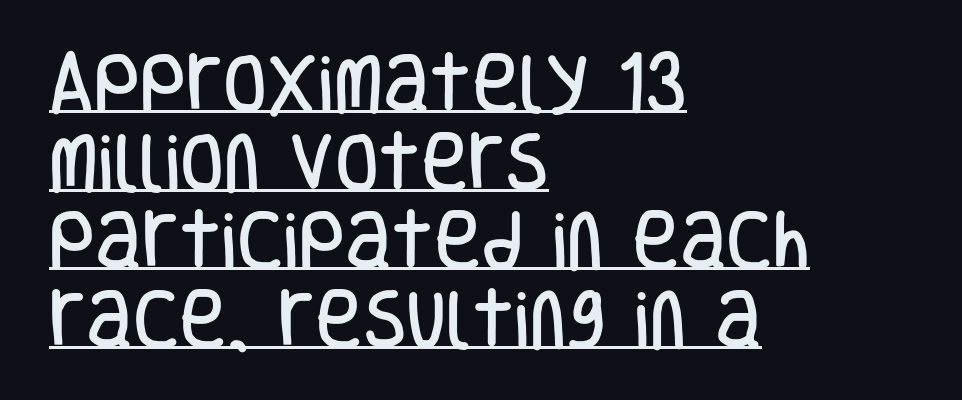
The image shows 64 px condensed sans-serif type, upright; set left-aligned, line spacing 1.23x, normal letter spacing, underlined; low stroke contrast and a large x-height.
